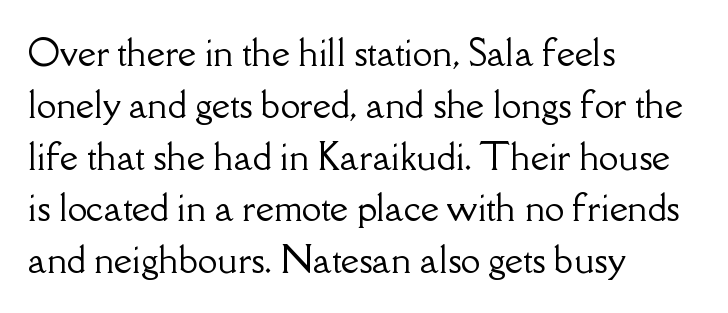
{"serif": "yes", "italic": "no", "width": "normal", "stroke_contrast": "low", "x_height": "small", "monospaced": "no", "underline": "no", "align": "left", "line_spacing": "normal", "line_spacing_ratio": 1.48, "letter_spacing": "normal", "letter_spacing_em": 0.0, "glyph_px": 35}
